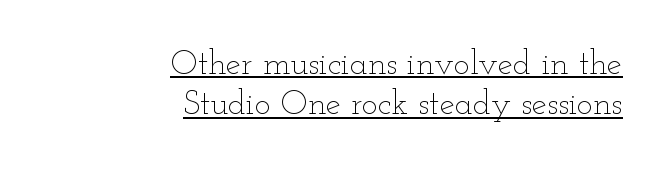
Q: Is the text bold? A: No.
Q: Is the text italic (slanted)? A: No, it is upright.
Q: Is the text underlined? A: Yes.
Q: How is the paragraph aligned? A: Right-aligned.
Q: Is the spacing between letters normal or unusually wide? A: Normal.
Q: Width (condensed, normal, or wide)? A: Wide.
Q: Stroke contrast? A: Low.
Q: x-height? A: Small.
Q: Monospaced? A: No.
